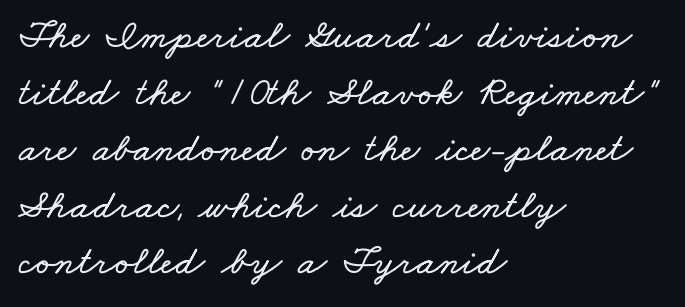
Casual observation: everything's shoved over to the left. The passage shown is typed in a proportional face where columns would drift. Tracking value appears to be zero — textbook default spacing. Vertically, the passage feels balanced, rows spaced as you'd expect.
